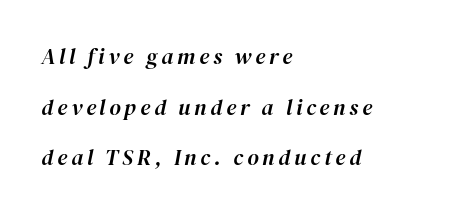
Q: Is the text italic (slanted)? A: Yes, it leans right by about 12 degrees.
Q: Is the text underlined? A: No.
Q: How is the paragraph aligned? A: Left-aligned.
Q: Is the spacing between lines tight, normal or loose? A: Loose.
